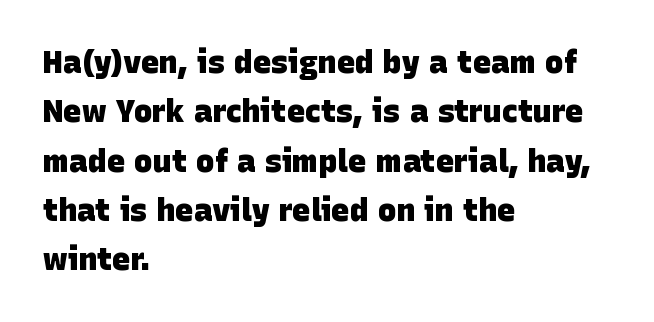
{"serif": "no", "bold": "yes", "weight": "heavy", "width": "normal", "stroke_contrast": "low", "x_height": "large", "monospaced": "no", "underline": "no", "align": "left", "line_spacing": "normal", "line_spacing_ratio": 1.59, "letter_spacing": "normal", "letter_spacing_em": 0.0, "glyph_px": 31}
